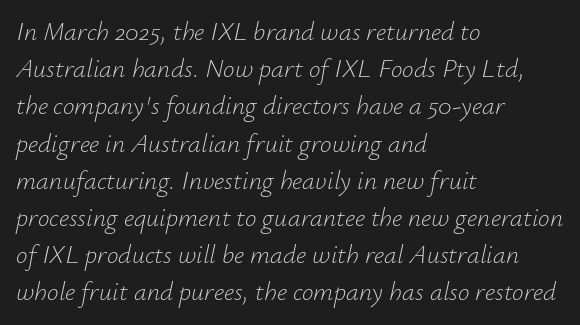
{"italic": "yes", "lean": "right", "slant_degrees": 12, "bold": "no", "underline": "no", "align": "left", "line_spacing": "normal", "line_spacing_ratio": 1.43, "letter_spacing": "normal", "letter_spacing_em": 0.0, "glyph_px": 26}
